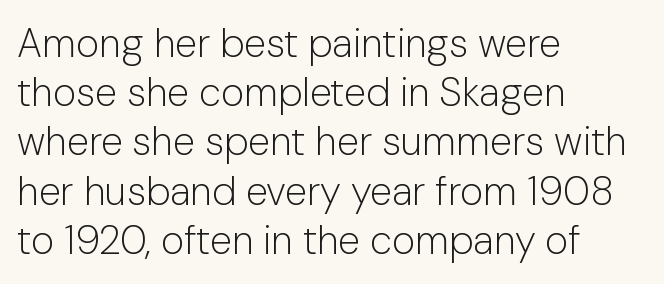
The image shows 40 px light sans-serif type, upright; set left-aligned, line spacing 1.23x, normal letter spacing, not underlined; low stroke contrast and a medium x-height.
